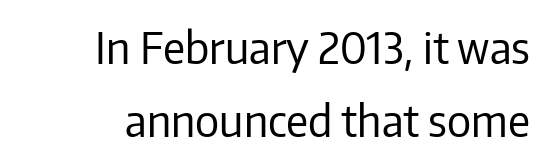
{"serif": "no", "italic": "no", "bold": "no", "weight": "regular", "width": "normal", "stroke_contrast": "low", "x_height": "medium", "monospaced": "no", "underline": "no", "line_spacing": "normal", "line_spacing_ratio": 1.69, "letter_spacing": "normal", "letter_spacing_em": 0.0, "glyph_px": 43}
